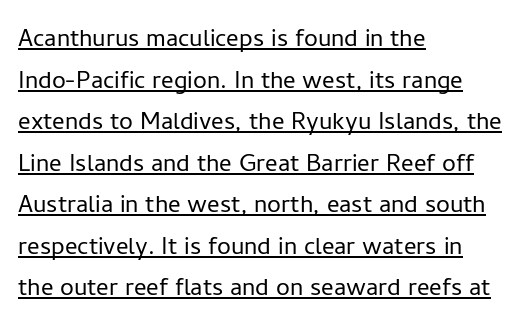
The image shows 31 px light sans-serif type, upright; set left-aligned, normal line spacing (1.34x), normal letter spacing, underlined; low stroke contrast and a medium x-height.
